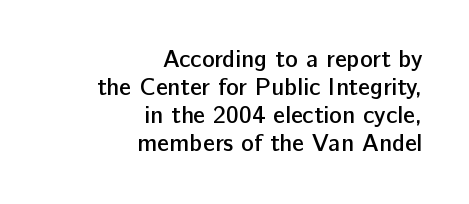
Tall strokes in this sample are plumb rather than angled. A bit beefed up — I'd call it semibold rather than bold. The baseline area is clear. Does the copy run flush right? Yes — the right margin is perfectly even.
